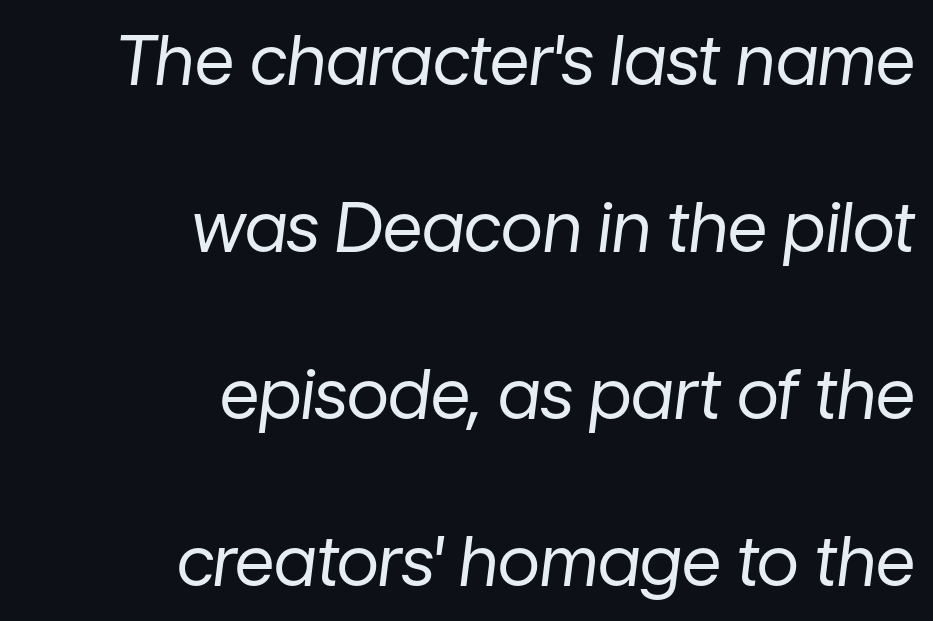
This sample has the flowing, uneven cadence of proportional lettering. Nobody drew a line under any word here. This sample uses plain, unmodified letter spacing. Visually the block forms a straight wall on the right and a jagged coastline on the left. Does the leading feel generous? Absolutely, it's lavish.
